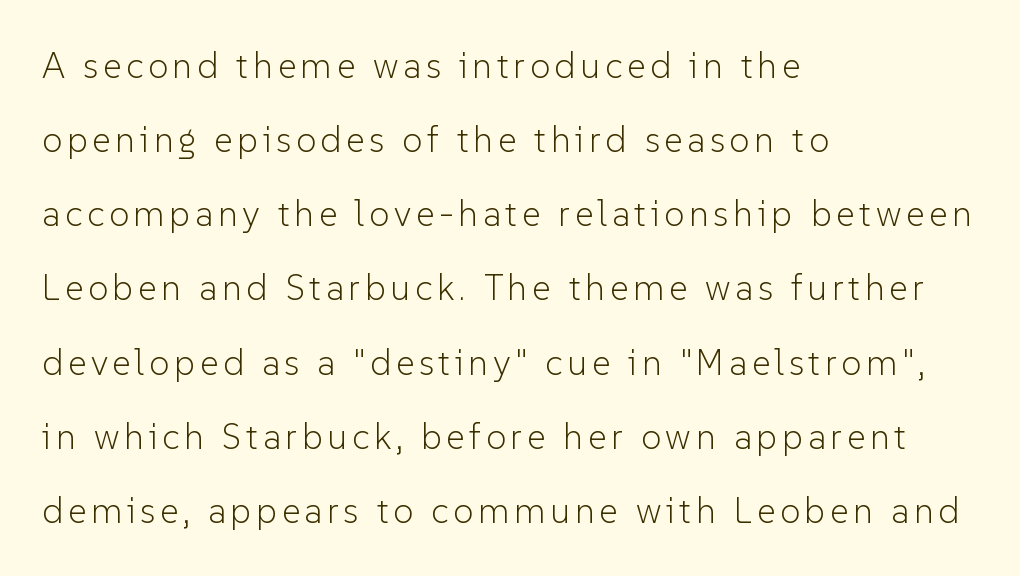
The image shows 36 px light sans-serif type, upright; set left-aligned, loose line spacing (2.06x), not underlined; low stroke contrast and a medium x-height.
